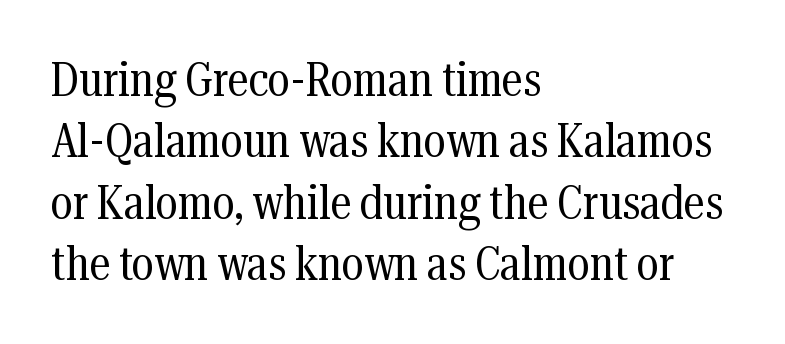
Unlike a clean sans, this face finishes its strokes with serifs. Rows of type keep a routine distance in the vertical direction. Underlining? Definitely not there. Every character sits straight up, as roman type does. What stands out about the letter spacing? Nothing — it is the standard amount. The setting favours the left margin, as ordinary paragraphs usually do.
